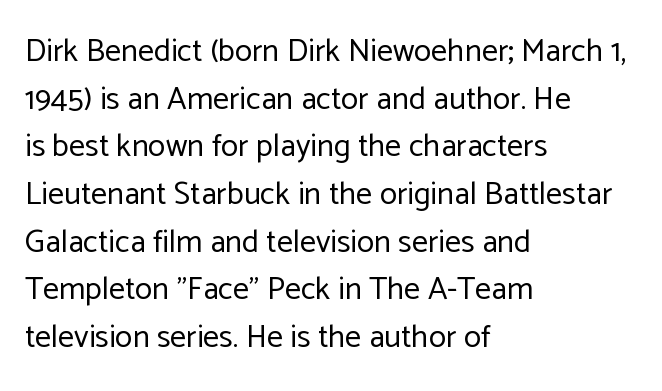
{"serif": "no", "italic": "no", "bold": "no", "weight": "regular", "width": "normal", "stroke_contrast": "low", "x_height": "medium", "monospaced": "no", "underline": "no", "align": "left", "line_spacing": "normal", "line_spacing_ratio": 1.49, "letter_spacing": "normal", "letter_spacing_em": 0.0, "glyph_px": 32}
